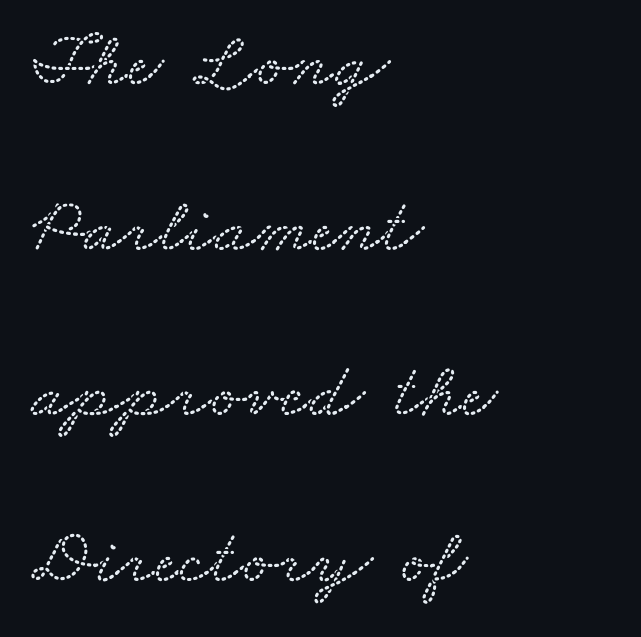
{"serif": "yes", "width": "wide", "stroke_contrast": "medium", "x_height": "small", "monospaced": "no", "underline": "no", "align": "left", "line_spacing": "loose", "line_spacing_ratio": 2.15, "letter_spacing": "normal", "letter_spacing_em": 0.0, "glyph_px": 77}
